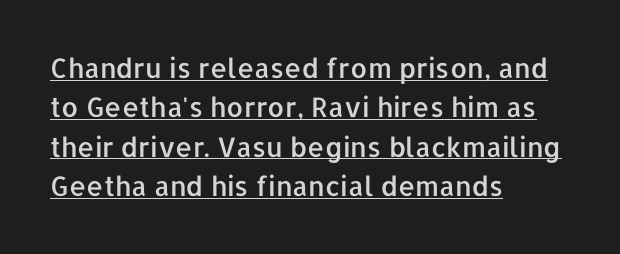
The glyphs are accompanied by a horizontal stroke just below them. Which margin do the lines hug? The left one — the right edge is uneven. Ascenders rise straight up at ninety degrees. Reading down the column, the eye jumps a familiar distance to each next line.
